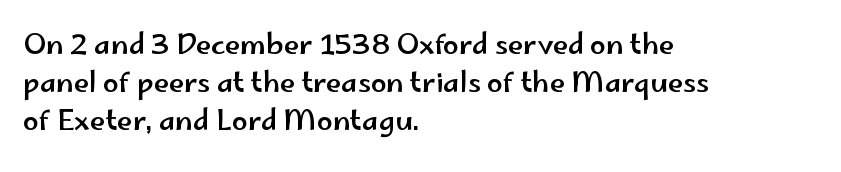
The image shows 28 px wide sans-serif type, upright; set left-aligned, normal line spacing (1.36x), normal letter spacing, not underlined; low stroke contrast and a small x-height.
